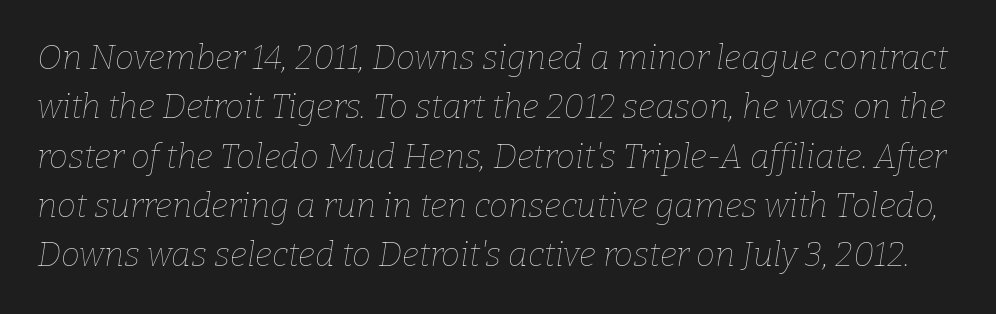
{"italic": "yes", "lean": "right", "slant_degrees": 9, "bold": "no", "weight": "thin", "width": "normal", "stroke_contrast": "low", "x_height": "medium", "monospaced": "no", "underline": "no", "line_spacing": "normal", "line_spacing_ratio": 1.45, "letter_spacing": "normal", "letter_spacing_em": 0.0, "glyph_px": 34}
